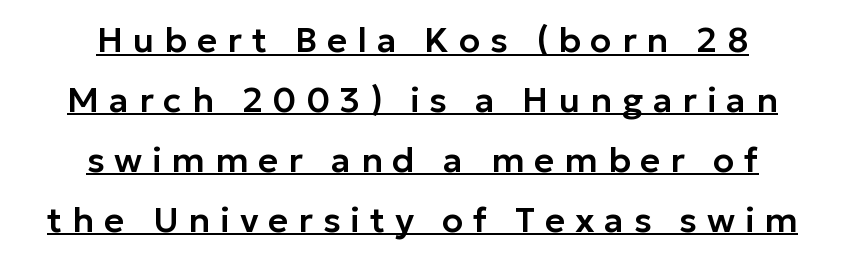
Q: Is the text italic (slanted)? A: No, it is upright.
Q: Is the typeface a serif or a sans-serif typeface? A: Sans-serif.
Q: Is the text underlined? A: Yes.
Q: How is the paragraph aligned? A: Centered.
Q: Is the spacing between letters normal or unusually wide? A: Unusually wide.
Q: Width (condensed, normal, or wide)? A: Normal.
Q: Stroke contrast? A: Low.
Q: x-height? A: Medium.
Q: Monospaced? A: No.
